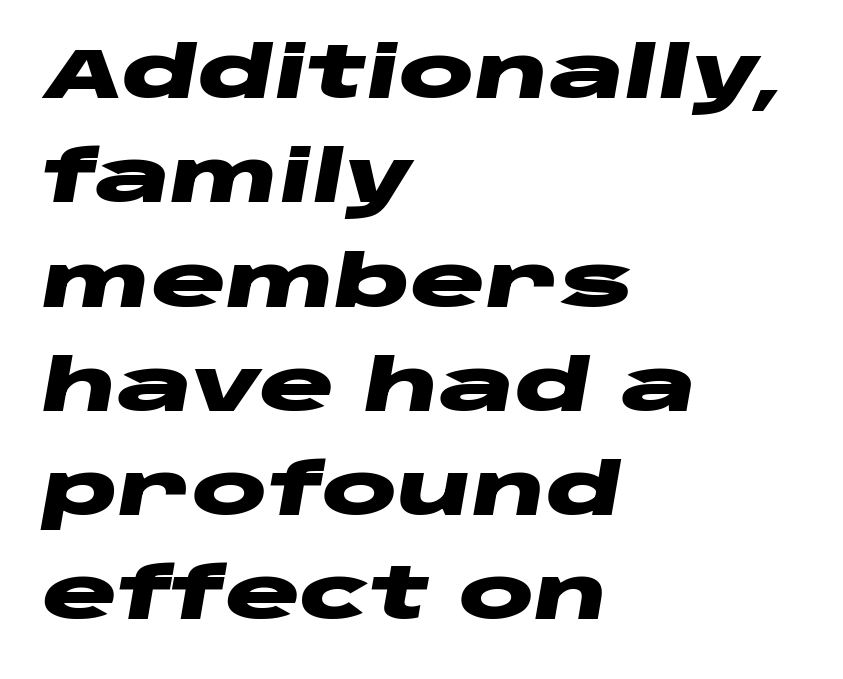
The image shows 70 px heavy, wide type, italic (leaning right); set left-aligned, normal line spacing (1.49x), normal letter spacing, not underlined; low stroke contrast and a large x-height.
